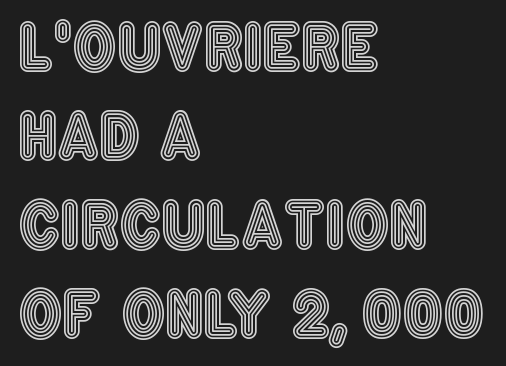
Q: Is the text italic (slanted)? A: No, it is upright.
Q: Is the text underlined? A: No.
Q: How is the paragraph aligned? A: Left-aligned.
Q: Is the spacing between letters normal or unusually wide? A: Normal.
Q: Is the spacing between lines tight, normal or loose? A: Normal.
Q: Width (condensed, normal, or wide)? A: Condensed.
Q: x-height? A: Large.
Q: Monospaced? A: No.
